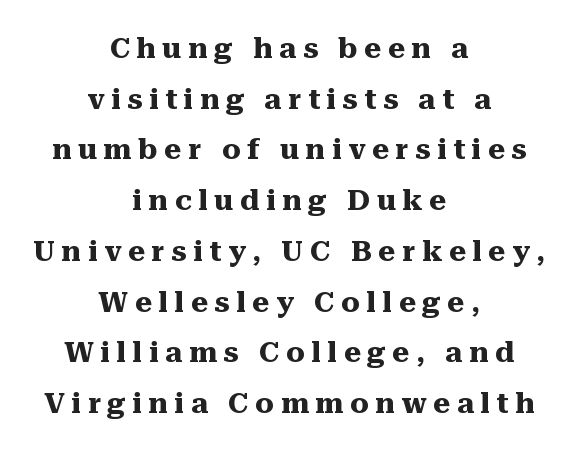
The area under the type is left untouched. The line texture is sparse and dotted thanks to wide tracking. Notice how thick the strokes are: this is what a full bold looks like. Varying glyph widths throughout — classic text-font behaviour. The text was rendered using a seriffed face with decorative stroke endings.
